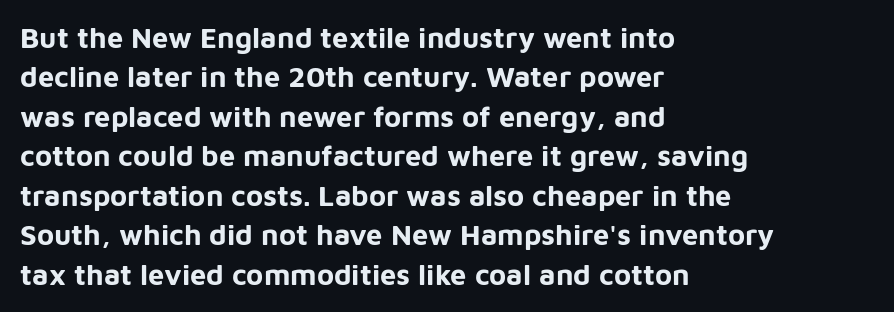
Ordinary non-slanted type is in use. A bare baseline throughout the passage. You could not count columns in this text — the font is proportionally spaced. The letters carry no serifs — their stems end cleanly without finishing strokes. Heavy, bold letterforms. Leading: standard.
